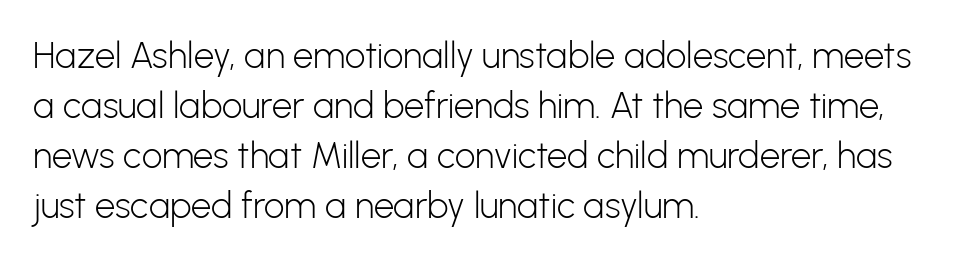
{"serif": "no", "italic": "no", "bold": "no", "weight": "light", "width": "normal", "stroke_contrast": "low", "x_height": "medium", "monospaced": "no", "underline": "no", "align": "left", "line_spacing": "normal", "line_spacing_ratio": 1.39, "letter_spacing": "normal", "letter_spacing_em": 0.0, "glyph_px": 36}
